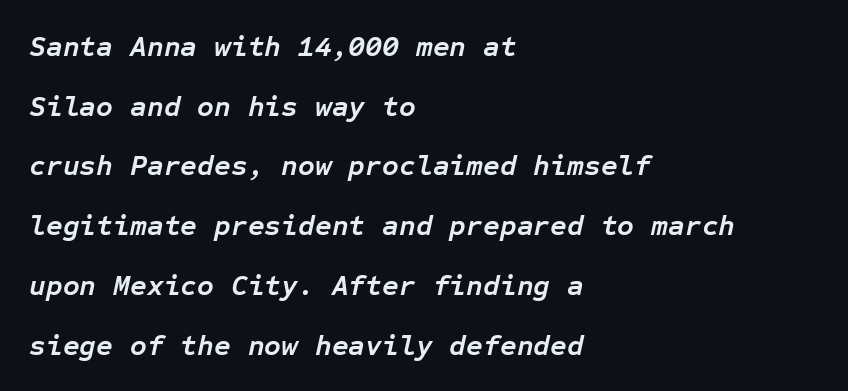
{"italic": "yes", "lean": "right", "slant_degrees": 12, "bold": "yes", "weight": "semibold", "width": "normal", "stroke_contrast": "low", "x_height": "medium", "monospaced": "yes", "underline": "no", "align": "left", "line_spacing": "loose", "line_spacing_ratio": 2.06, "letter_spacing": "normal", "letter_spacing_em": 0.0, "glyph_px": 29}
